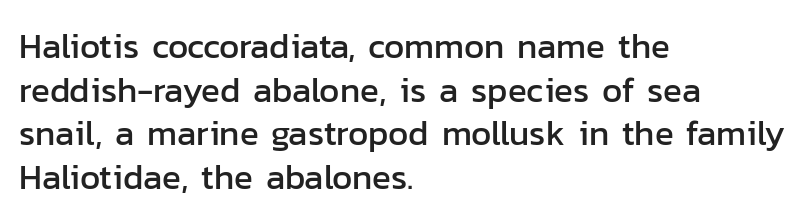
Where is the straight margin? On the left. The typeface chosen for these lines omits serifs. Underlining? Definitely not there. Each letter keeps its own natural width here, so spacing adapts to shape.
